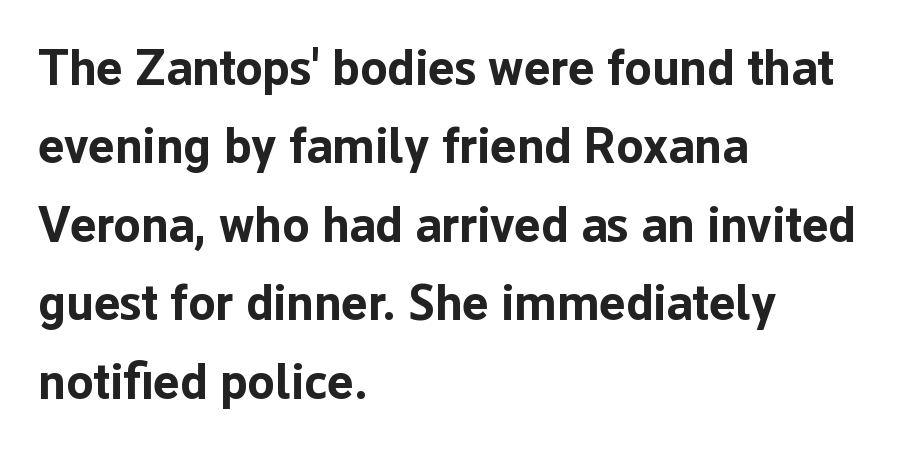
Q: Is the text bold? A: Yes.
Q: Is the text italic (slanted)? A: No, it is upright.
Q: Is the typeface a serif or a sans-serif typeface? A: Sans-serif.
Q: Is the text underlined? A: No.
Q: How is the paragraph aligned? A: Left-aligned.
Q: Is the spacing between letters normal or unusually wide? A: Normal.
Q: Is the spacing between lines tight, normal or loose? A: Normal.
Q: Width (condensed, normal, or wide)? A: Normal.
Q: Stroke contrast? A: Low.
Q: x-height? A: Medium.
Q: Monospaced? A: No.
